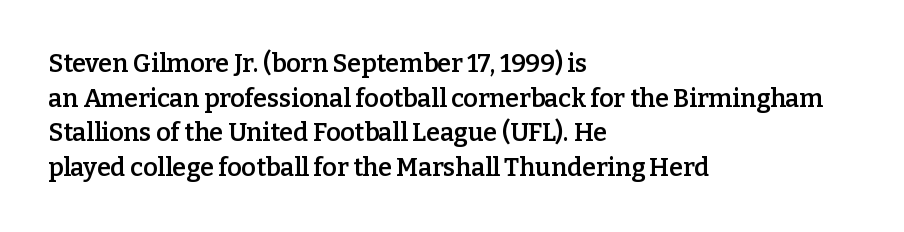
Quick note: underline off. The block of text has a typical density, with ordinary space between rows. Does the lettering tilt? It doesn't — this is upright. Characters follow at the spacing the type designer built in.
